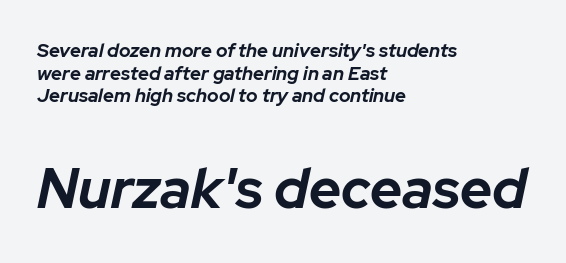
Q: Is the text bold? A: Yes.
Q: Is the text italic (slanted)? A: Yes, it leans right by about 12 degrees.
Q: Is the text underlined? A: No.
Q: How is the paragraph aligned? A: Left-aligned.
Q: Is the spacing between letters normal or unusually wide? A: Normal.
Q: Which block of text is set in a larger size, the first (top) or the second (bottom)? A: The second (bottom) one.
Q: Width (condensed, normal, or wide)? A: Normal.
Q: Stroke contrast? A: Low.
Q: x-height? A: Medium.
Q: Monospaced? A: No.
